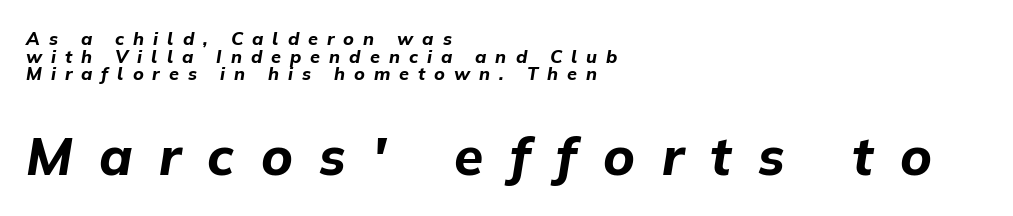
{"italic": "yes", "lean": "right", "slant_degrees": 9, "bold": "yes", "weight": "bold", "width": "normal", "stroke_contrast": "low", "x_height": "medium", "monospaced": "no", "underline": "no", "align": "left", "line_spacing": "tight", "line_spacing_ratio": 0.98, "letter_spacing": "wide", "letter_spacing_em": 0.5, "larger_block": "second", "size_ratio": 2.94, "glyph_px": 53}
